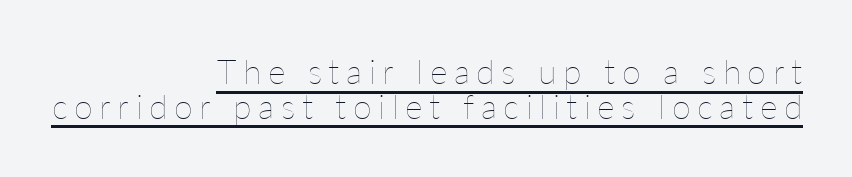
Q: Is the text bold? A: No.
Q: Is the text italic (slanted)? A: No, it is upright.
Q: Is the text underlined? A: Yes.
Q: How is the paragraph aligned? A: Right-aligned.
Q: Is the spacing between lines tight, normal or loose? A: Tight.
Q: Width (condensed, normal, or wide)? A: Normal.
Q: Stroke contrast? A: Low.
Q: x-height? A: Medium.
Q: Monospaced? A: No.
